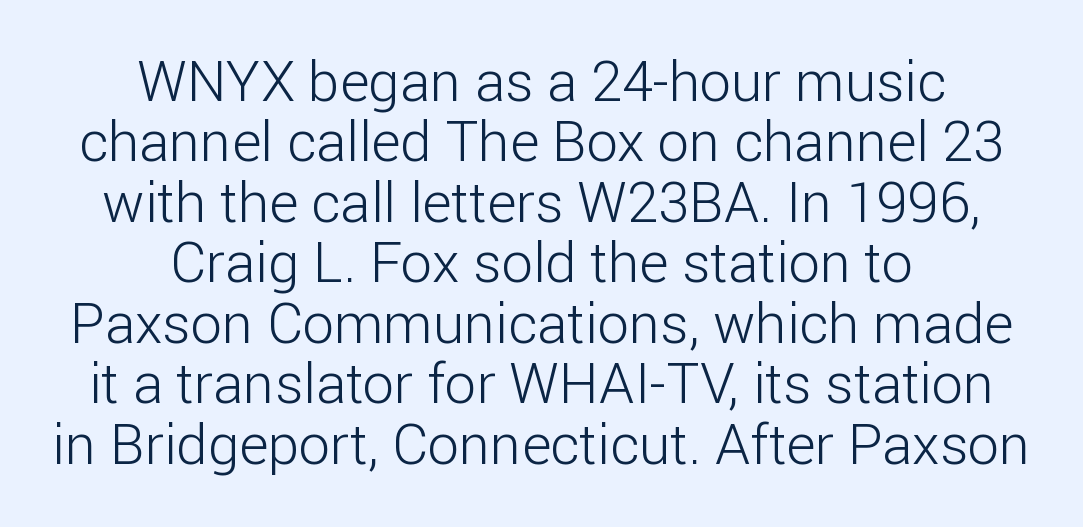
Q: Is the text bold? A: No.
Q: Is the text italic (slanted)? A: No, it is upright.
Q: Is the typeface a serif or a sans-serif typeface? A: Sans-serif.
Q: Is the text underlined? A: No.
Q: How is the paragraph aligned? A: Centered.
Q: Is the spacing between letters normal or unusually wide? A: Normal.
Q: Is the spacing between lines tight, normal or loose? A: Tight.
Q: Width (condensed, normal, or wide)? A: Normal.
Q: Stroke contrast? A: Low.
Q: x-height? A: Medium.
Q: Monospaced? A: No.
